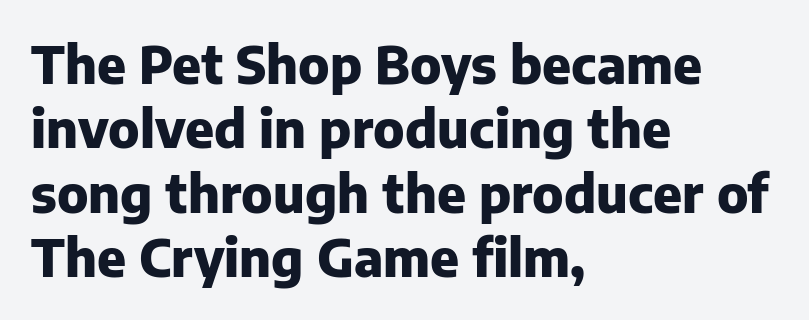
Q: Is the text bold? A: Yes.
Q: Is the text italic (slanted)? A: No, it is upright.
Q: Is the typeface a serif or a sans-serif typeface? A: Sans-serif.
Q: Is the text underlined? A: No.
Q: How is the paragraph aligned? A: Left-aligned.
Q: Is the spacing between letters normal or unusually wide? A: Normal.
Q: Is the spacing between lines tight, normal or loose? A: Normal.
Q: Width (condensed, normal, or wide)? A: Normal.
Q: Stroke contrast? A: Low.
Q: x-height? A: Medium.
Q: Monospaced? A: No.
